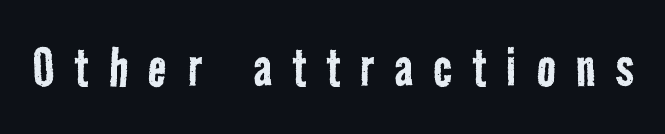
The image shows 63 px regular-weight, condensed sans-serif type; set unusually wide letter spacing (+0.32 em), not underlined; low stroke contrast and a medium x-height.
